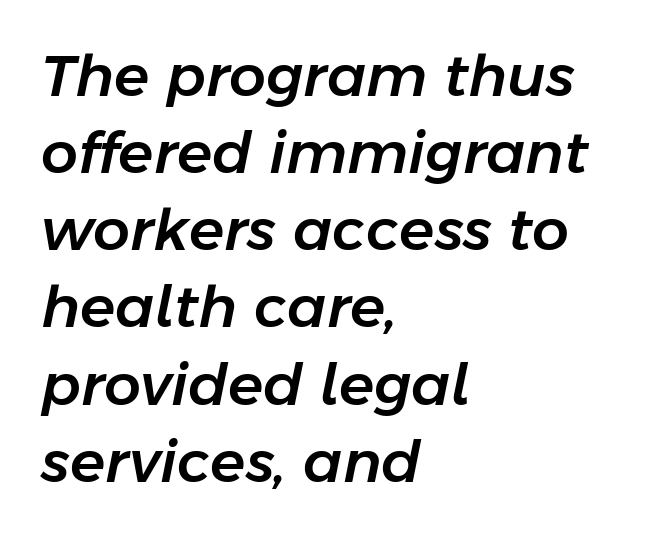
{"italic": "yes", "lean": "right", "slant_degrees": 11, "width": "normal", "stroke_contrast": "low", "x_height": "medium", "monospaced": "no", "underline": "no", "align": "left", "line_spacing": "normal", "line_spacing_ratio": 1.33, "letter_spacing": "normal", "letter_spacing_em": 0.0, "glyph_px": 58}
